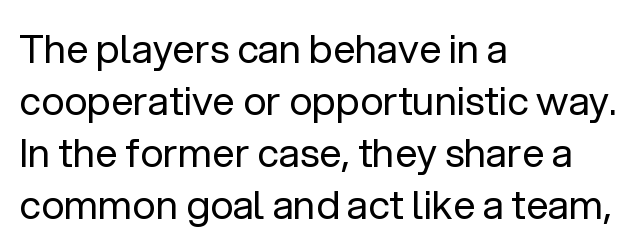
Q: Is the text bold? A: No.
Q: Is the text italic (slanted)? A: No, it is upright.
Q: Is the typeface a serif or a sans-serif typeface? A: Sans-serif.
Q: Is the text underlined? A: No.
Q: How is the paragraph aligned? A: Left-aligned.
Q: Is the spacing between letters normal or unusually wide? A: Normal.
Q: Is the spacing between lines tight, normal or loose? A: Normal.
Q: Width (condensed, normal, or wide)? A: Normal.
Q: Stroke contrast? A: Low.
Q: x-height? A: Medium.
Q: Monospaced? A: No.
